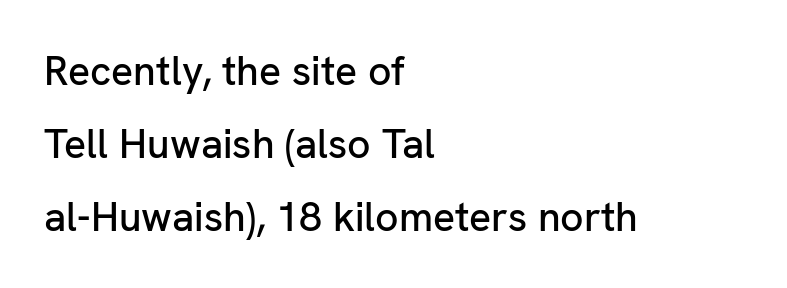
Q: Is the text italic (slanted)? A: No, it is upright.
Q: Is the typeface a serif or a sans-serif typeface? A: Sans-serif.
Q: Is the text underlined? A: No.
Q: How is the paragraph aligned? A: Left-aligned.
Q: Is the spacing between letters normal or unusually wide? A: Normal.
Q: Width (condensed, normal, or wide)? A: Normal.
Q: Stroke contrast? A: Low.
Q: x-height? A: Medium.
Q: Monospaced? A: No.
